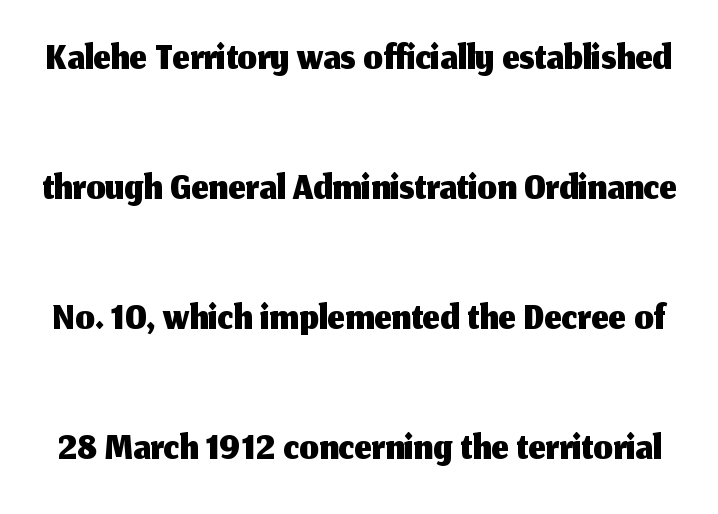
The image shows 61 px sans-serif type, upright; set loose line spacing (2.13x), normal letter spacing, not underlined; medium stroke contrast and a medium x-height.
